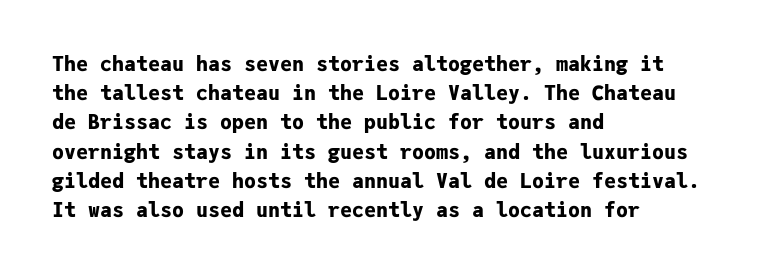
The image shows 20 px bold type, upright; set left-aligned, normal line spacing (1.46x), normal letter spacing, not underlined.
